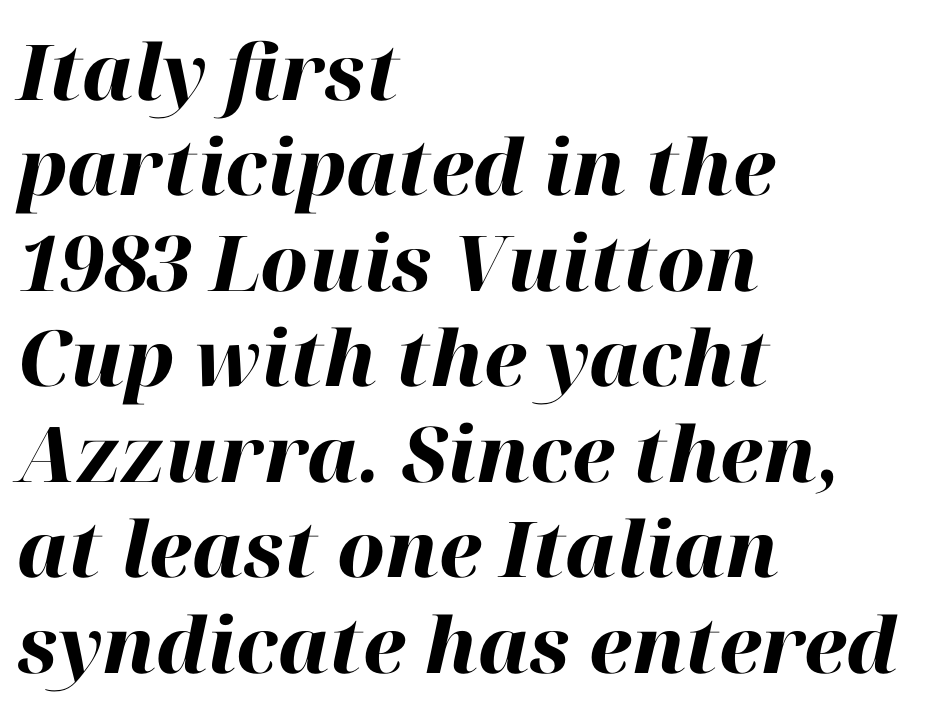
The image shows 77 px heavy type, italic (leaning right); set left-aligned, line spacing 1.24x, normal letter spacing, not underlined; high stroke contrast and a medium x-height.
